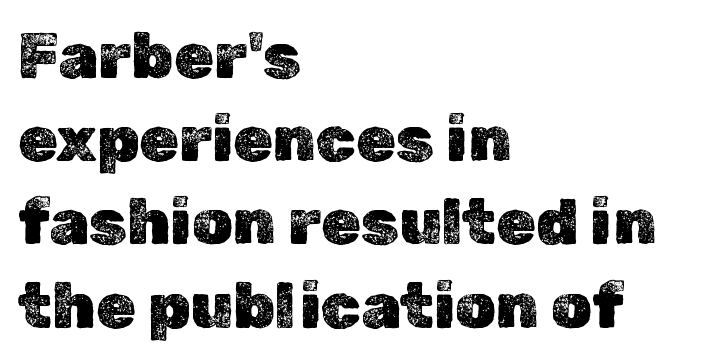
The rendering anchors every line to the left-hand side. The specimen omits any rule beneath the text block's lines. Honestly, the letter spacing is just normal — you wouldn't notice it. The letters stand upright; this is a roman face. This block has exactly the height ordinary leading produces. These lines are rendered in a variable-pitch font.
